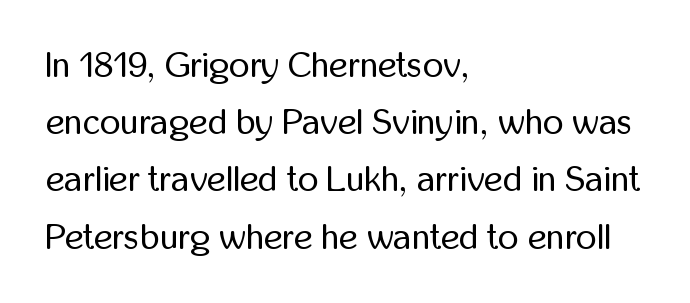
Q: Is the text bold? A: No.
Q: Is the text italic (slanted)? A: No, it is upright.
Q: Is the typeface a serif or a sans-serif typeface? A: Sans-serif.
Q: Is the text underlined? A: No.
Q: How is the paragraph aligned? A: Left-aligned.
Q: Is the spacing between letters normal or unusually wide? A: Normal.
Q: Is the spacing between lines tight, normal or loose? A: Normal.
Q: Width (condensed, normal, or wide)? A: Condensed.
Q: Stroke contrast? A: Low.
Q: x-height? A: Medium.
Q: Monospaced? A: No.
